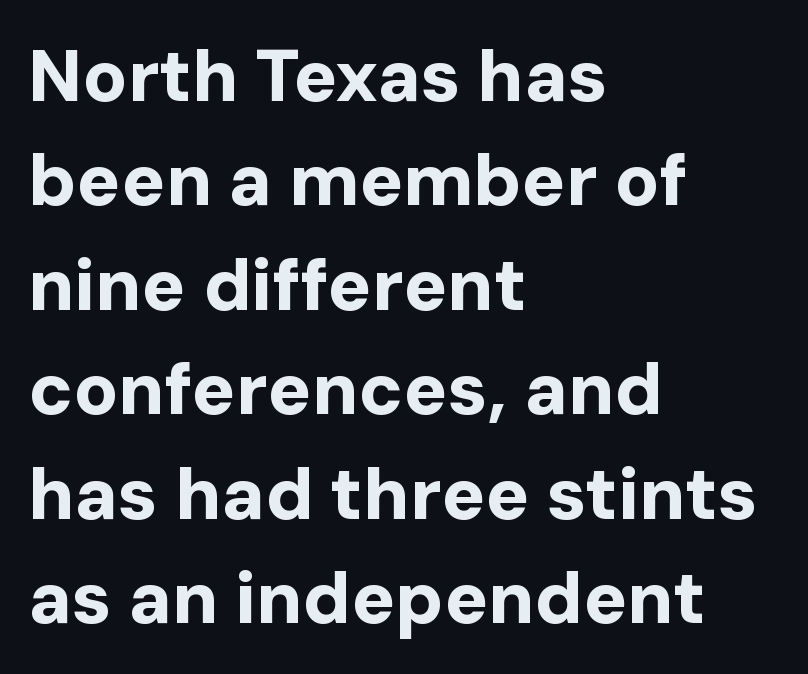
Q: Is the text bold? A: Yes.
Q: Is the text italic (slanted)? A: No, it is upright.
Q: Is the typeface a serif or a sans-serif typeface? A: Sans-serif.
Q: Is the text underlined? A: No.
Q: How is the paragraph aligned? A: Left-aligned.
Q: Is the spacing between letters normal or unusually wide? A: Normal.
Q: Is the spacing between lines tight, normal or loose? A: Normal.
Q: Width (condensed, normal, or wide)? A: Normal.
Q: Stroke contrast? A: Low.
Q: x-height? A: Medium.
Q: Monospaced? A: No.
